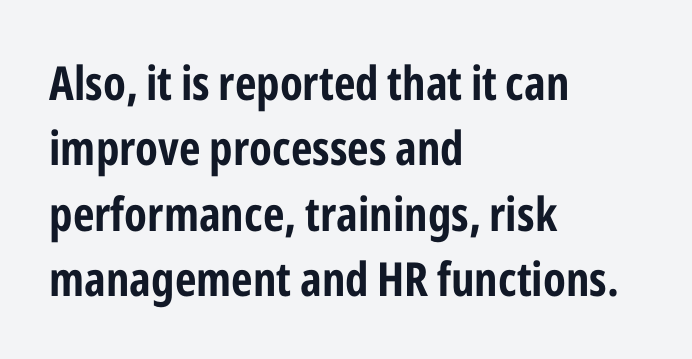
The image shows 47 px bold, condensed sans-serif type, upright; set left-aligned, normal line spacing (1.39x), normal letter spacing, not underlined; low stroke contrast and a medium x-height.
